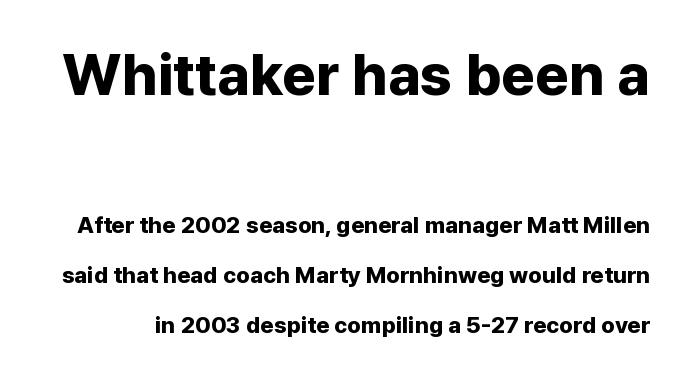
The image shows 58 px bold sans-serif type, upright; set loose line spacing (2.17x), normal letter spacing, not underlined; the first (top) block is 2.52x larger; low stroke contrast and a medium x-height.
